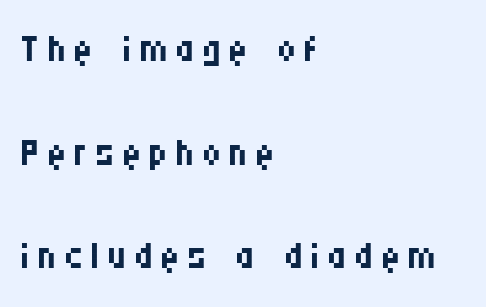
{"serif": "no", "italic": "no", "bold": "no", "weight": "regular", "width": "condensed", "stroke_contrast": "medium", "x_height": "large", "monospaced": "no", "underline": "no", "align": "left", "line_spacing": "loose", "line_spacing_ratio": 1.92, "glyph_px": 54}
